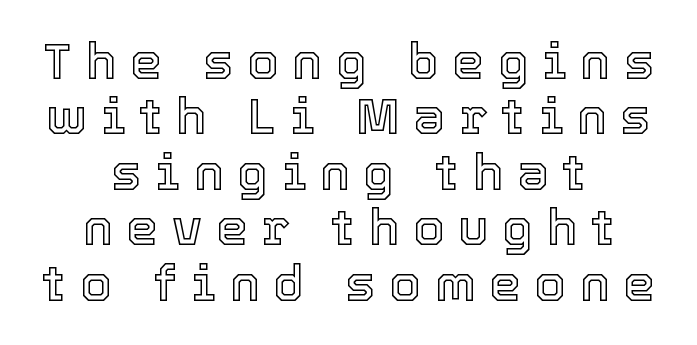
The image shows 50 px text type, upright; set centered, tight line spacing (1.11x), unusually wide letter spacing (+0.28 em), not underlined; a medium x-height.
